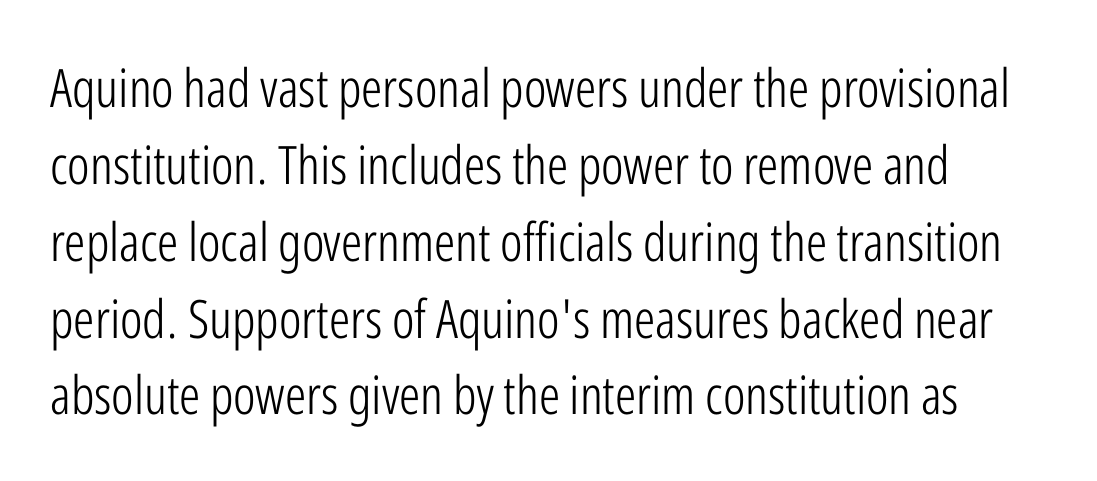
Nobody drew a line under any word here. Do the characters align in a grid? No, the font is proportional. Whoever set this chose a conventional vertical rhythm. Posture: straight, roman, zero tilt. Is this a sans? Yes — the strokes have no serifs. Glyph-to-glyph distance matches everyday printed text.
